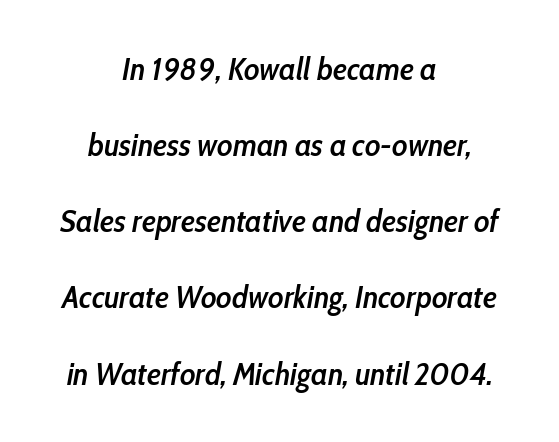
A somewhat darkened texture: the type is semibold rather than bold. The letters advance in unequal steps, a hallmark of proportional type. Quick note: interline space is abundant. In CSS terms this would be text-align: center.
